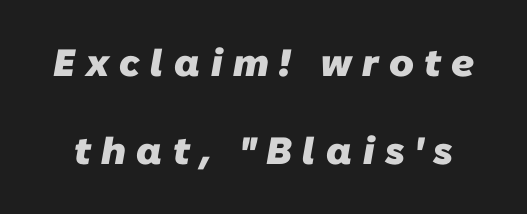
{"serif": "no", "bold": "yes", "weight": "heavy", "width": "normal", "stroke_contrast": "low", "x_height": "medium", "monospaced": "no", "underline": "no", "line_spacing": "loose", "line_spacing_ratio": 2.32, "letter_spacing": "wide", "letter_spacing_em": 0.27, "glyph_px": 38}
